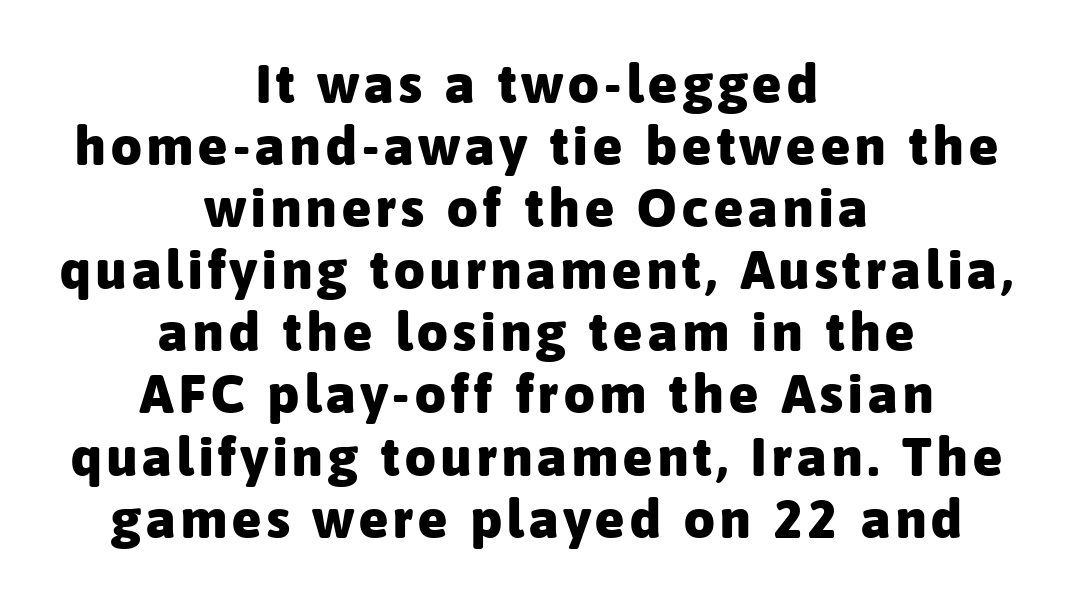
The image shows 54 px heavy sans-serif type, upright; set centered, tight line spacing (1.15x), not underlined; low stroke contrast and a medium x-height.
